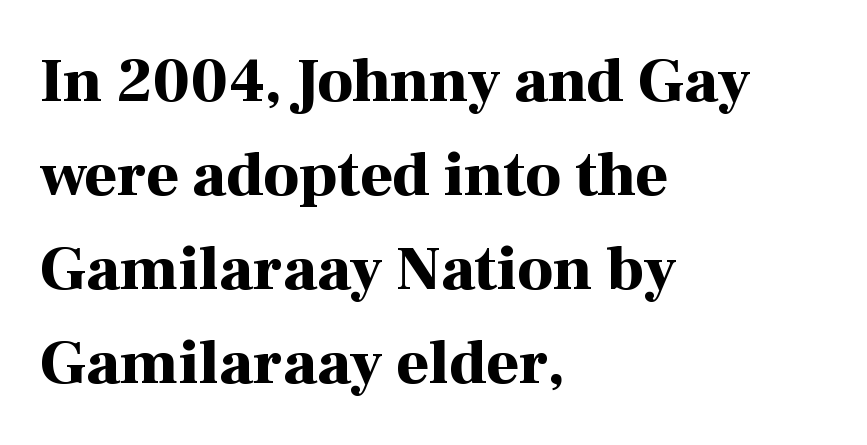
{"serif": "yes", "italic": "no", "bold": "yes", "weight": "bold", "width": "normal", "stroke_contrast": "high", "x_height": "medium", "monospaced": "no", "underline": "no", "align": "left", "line_spacing": "normal", "line_spacing_ratio": 1.49, "letter_spacing": "normal", "letter_spacing_em": 0.0, "glyph_px": 63}
